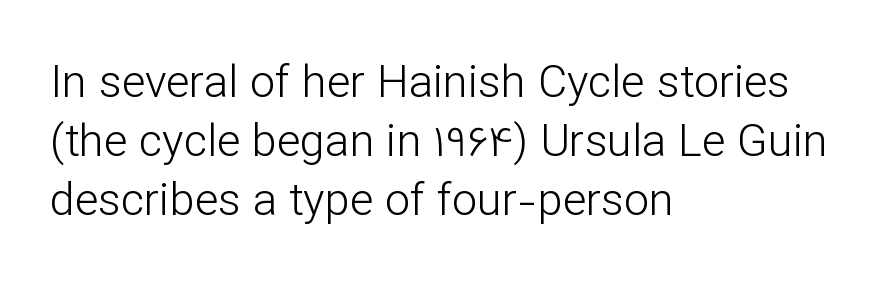
{"serif": "no", "italic": "no", "bold": "no", "weight": "light", "width": "normal", "stroke_contrast": "low", "x_height": "medium", "monospaced": "no", "underline": "no", "align": "left", "line_spacing": "normal", "line_spacing_ratio": 1.31, "letter_spacing": "normal", "letter_spacing_em": 0.0, "glyph_px": 45}
